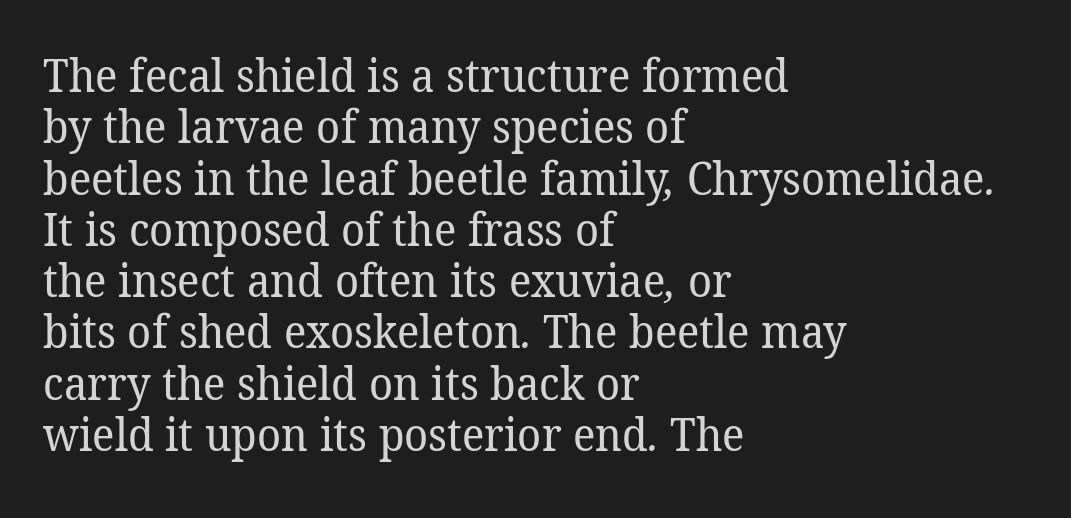
Q: Is the text bold? A: No.
Q: Is the typeface a serif or a sans-serif typeface? A: Serif.
Q: Is the text underlined? A: No.
Q: How is the paragraph aligned? A: Left-aligned.
Q: Is the spacing between letters normal or unusually wide? A: Normal.
Q: Is the spacing between lines tight, normal or loose? A: Tight.
Q: Width (condensed, normal, or wide)? A: Normal.
Q: Stroke contrast? A: Low.
Q: x-height? A: Medium.
Q: Monospaced? A: No.
